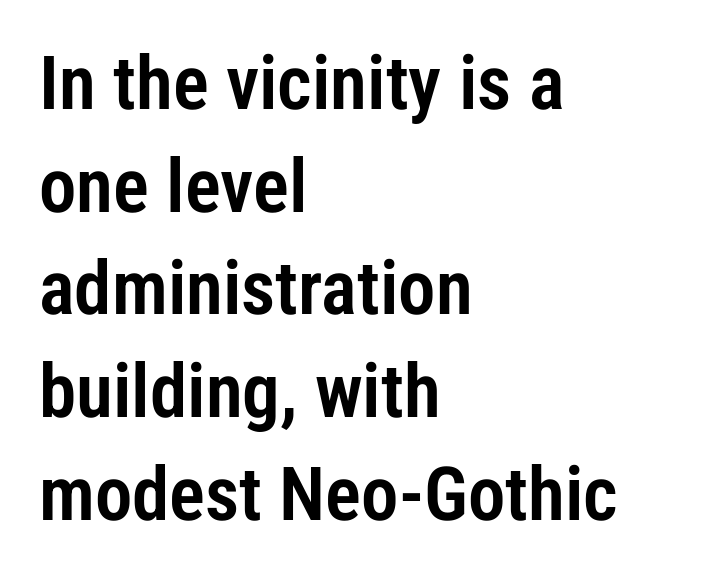
These lines sit exactly where default settings would place them. Style check: upright. Each word holds together tightly as a unit, with standard inter-letter gaps. Here the designer chose a conventional face with non-uniform glyph widths. Check the space under the baseline: it is left empty.
